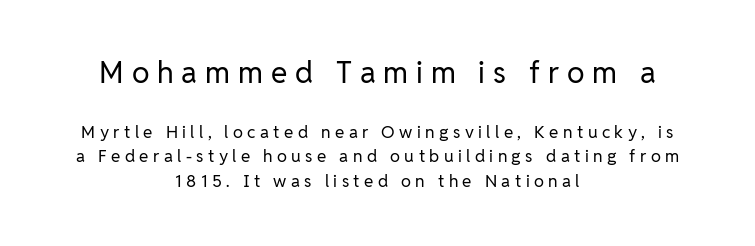
Q: Is the text bold? A: No.
Q: Is the text italic (slanted)? A: No, it is upright.
Q: Is the typeface a serif or a sans-serif typeface? A: Sans-serif.
Q: Is the text underlined? A: No.
Q: How is the paragraph aligned? A: Centered.
Q: Is the spacing between letters normal or unusually wide? A: Unusually wide.
Q: Is the spacing between lines tight, normal or loose? A: Normal.
Q: Which block of text is set in a larger size, the first (top) or the second (bottom)? A: The first (top) one.
Q: Width (condensed, normal, or wide)? A: Normal.
Q: Stroke contrast? A: Low.
Q: x-height? A: Medium.
Q: Monospaced? A: No.
